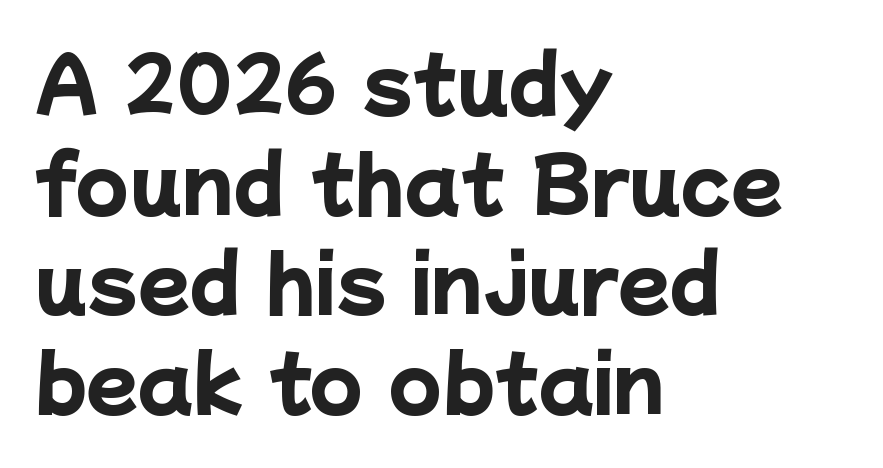
{"serif": "no", "bold": "yes", "weight": "heavy", "width": "normal", "stroke_contrast": "low", "x_height": "medium", "monospaced": "no", "underline": "no", "align": "left", "line_spacing": "normal", "line_spacing_ratio": 1.31, "letter_spacing": "normal", "letter_spacing_em": 0.0, "glyph_px": 76}
